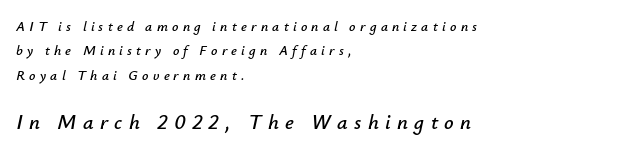
{"italic": "yes", "lean": "right", "slant_degrees": 12, "underline": "no", "align": "left", "line_spacing_ratio": 1.75, "letter_spacing": "wide", "letter_spacing_em": 0.3, "larger_block": "second", "size_ratio": 1.5, "glyph_px": 21}
